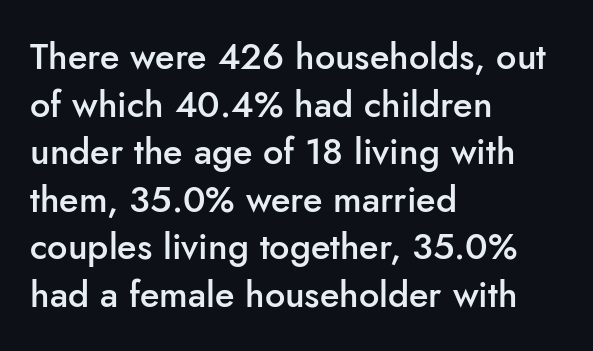
{"serif": "no", "italic": "no", "bold": "semi", "weight": "semibold", "width": "normal", "stroke_contrast": "low", "x_height": "small", "monospaced": "no", "underline": "no", "align": "left", "line_spacing": "normal", "line_spacing_ratio": 1.32, "letter_spacing": "normal", "letter_spacing_em": 0.0, "glyph_px": 36}
